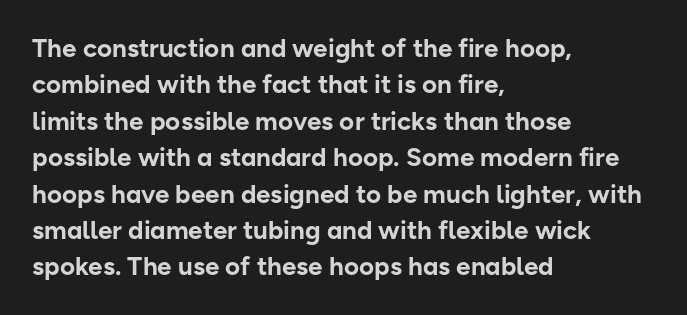
{"italic": "no", "bold": "yes", "underline": "no", "align": "left", "line_spacing": "normal", "line_spacing_ratio": 1.4, "letter_spacing": "normal", "letter_spacing_em": 0.0, "glyph_px": 26}
